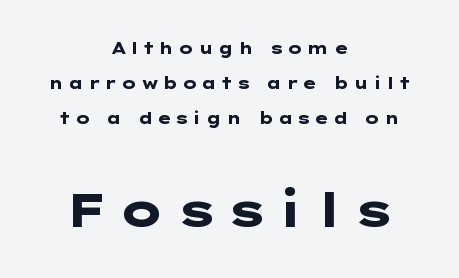
{"serif": "no", "italic": "no", "bold": "yes", "weight": "heavy", "width": "wide", "stroke_contrast": "low", "x_height": "medium", "underline": "no", "align": "center", "line_spacing": "loose", "line_spacing_ratio": 2.18, "letter_spacing": "wide", "letter_spacing_em": 0.21, "larger_block": "second", "size_ratio": 2.94, "glyph_px": 47}
